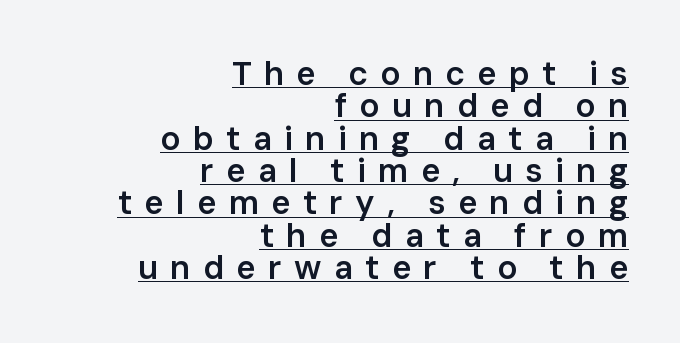
{"serif": "no", "italic": "no", "bold": "semi", "weight": "semibold", "width": "normal", "stroke_contrast": "low", "x_height": "medium", "monospaced": "no", "underline": "yes", "align": "right", "line_spacing": "tight", "line_spacing_ratio": 0.98, "letter_spacing": "wide", "letter_spacing_em": 0.37, "glyph_px": 33}
